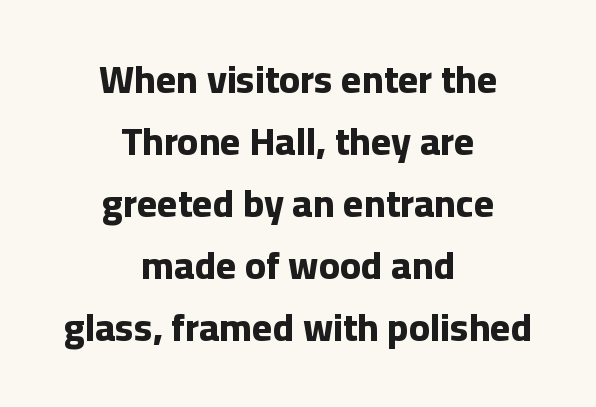
Q: Is the text bold? A: Yes.
Q: Is the text italic (slanted)? A: No, it is upright.
Q: Is the typeface a serif or a sans-serif typeface? A: Sans-serif.
Q: Is the text underlined? A: No.
Q: How is the paragraph aligned? A: Centered.
Q: Is the spacing between letters normal or unusually wide? A: Normal.
Q: Is the spacing between lines tight, normal or loose? A: Normal.
Q: Width (condensed, normal, or wide)? A: Normal.
Q: Stroke contrast? A: Low.
Q: x-height? A: Medium.
Q: Monospaced? A: No.
